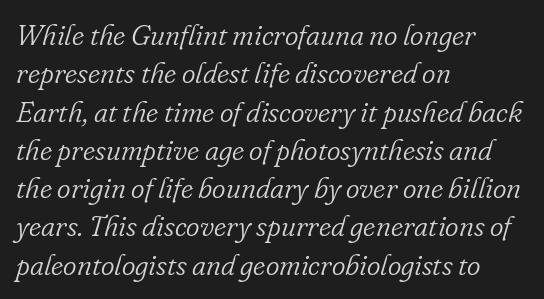
{"serif": "yes", "italic": "yes", "lean": "right", "slant_degrees": 16, "bold": "no", "weight": "light", "width": "normal", "stroke_contrast": "low", "x_height": "small", "monospaced": "no", "underline": "no", "align": "left", "line_spacing": "normal", "line_spacing_ratio": 1.32, "letter_spacing": "normal", "letter_spacing_em": 0.0, "glyph_px": 29}
